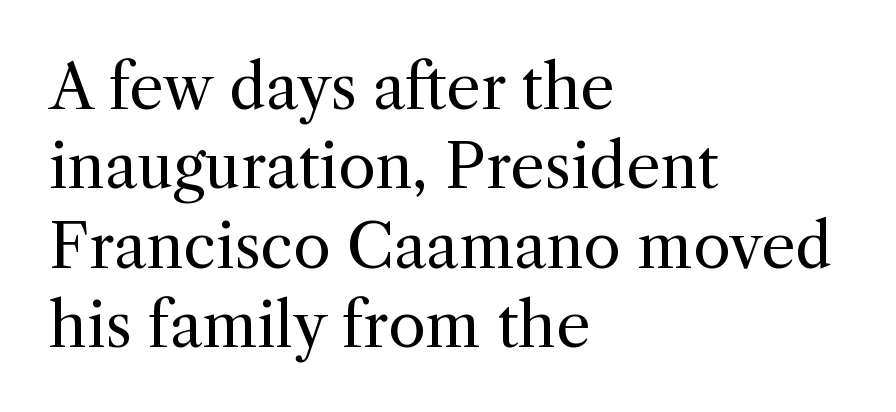
{"serif": "yes", "italic": "no", "bold": "no", "weight": "regular", "width": "normal", "x_height": "medium", "monospaced": "no", "underline": "no", "align": "left", "line_spacing": "normal", "line_spacing_ratio": 1.3, "letter_spacing": "normal", "letter_spacing_em": 0.0, "glyph_px": 61}
